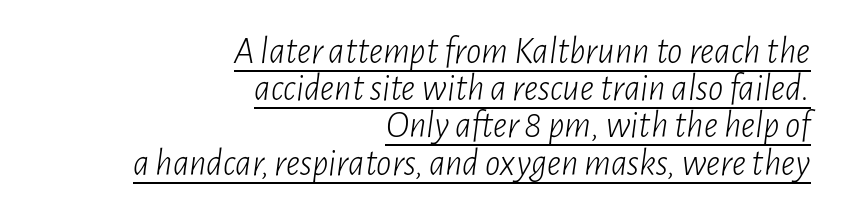
Q: Is the text bold? A: No.
Q: Is the text italic (slanted)? A: Yes, it leans right by about 7 degrees.
Q: Is the text underlined? A: Yes.
Q: How is the paragraph aligned? A: Right-aligned.
Q: Is the spacing between letters normal or unusually wide? A: Normal.
Q: Is the spacing between lines tight, normal or loose? A: Tight.
Q: Width (condensed, normal, or wide)? A: Condensed.
Q: Stroke contrast? A: Low.
Q: x-height? A: Medium.
Q: Monospaced? A: No.
